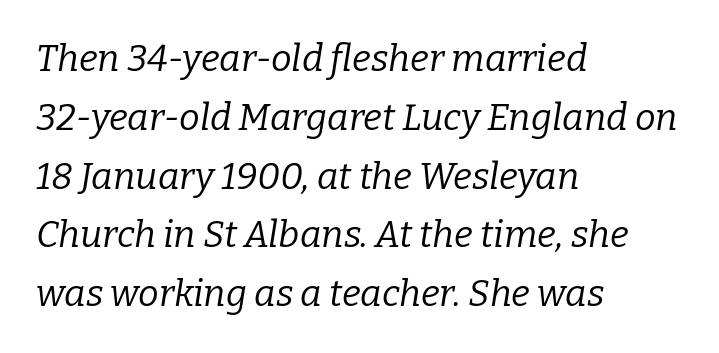
{"serif": "yes", "italic": "yes", "lean": "right", "slant_degrees": 9, "bold": "no", "weight": "regular", "width": "normal", "stroke_contrast": "low", "x_height": "medium", "monospaced": "no", "underline": "no", "align": "left", "line_spacing": "normal", "line_spacing_ratio": 1.59, "letter_spacing": "normal", "letter_spacing_em": 0.0, "glyph_px": 37}
